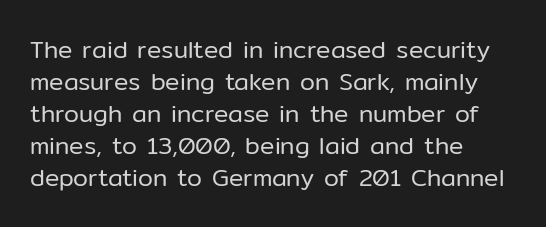
Q: Is the text bold? A: No.
Q: Is the text italic (slanted)? A: No, it is upright.
Q: Is the text underlined? A: No.
Q: How is the paragraph aligned? A: Left-aligned.
Q: Is the spacing between letters normal or unusually wide? A: Normal.
Q: Is the spacing between lines tight, normal or loose? A: Normal.
